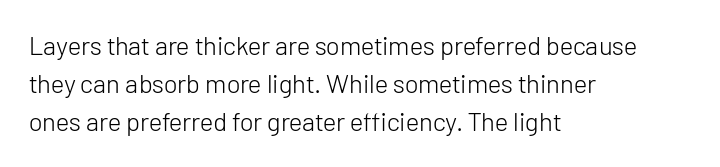
Q: Is the text bold? A: No.
Q: Is the text italic (slanted)? A: No, it is upright.
Q: Is the text underlined? A: No.
Q: How is the paragraph aligned? A: Left-aligned.
Q: Is the spacing between letters normal or unusually wide? A: Normal.
Q: Is the spacing between lines tight, normal or loose? A: Normal.
